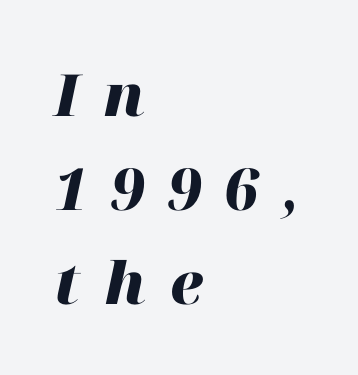
The image shows 58 px heavy type, italic (leaning right); set left-aligned, normal line spacing (1.62x), unusually wide letter spacing (+0.41 em), not underlined; high stroke contrast and a medium x-height.
